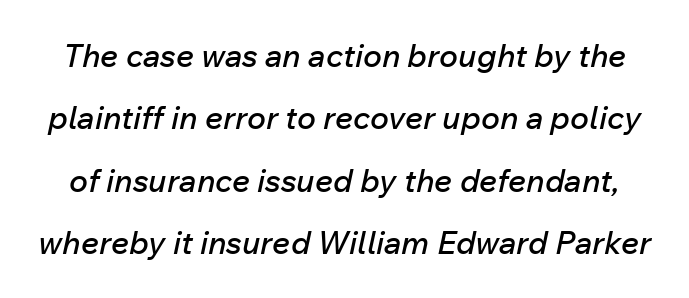
The image shows 32 px text type, italic (leaning right); set loose line spacing (1.95x), normal letter spacing, not underlined; low stroke contrast and a medium x-height.
